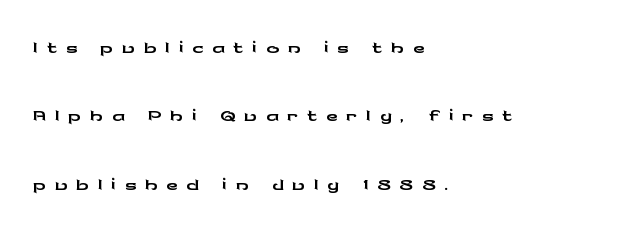
Designer's note — italics off, roman on. Substantial extra tracking has been applied to these lines. Is this a fixed-width face? No — the glyphs have proportional, varying widths. Whoever set this chose breathing room over compactness in the vertical rhythm. Underlining? Definitely not there.
